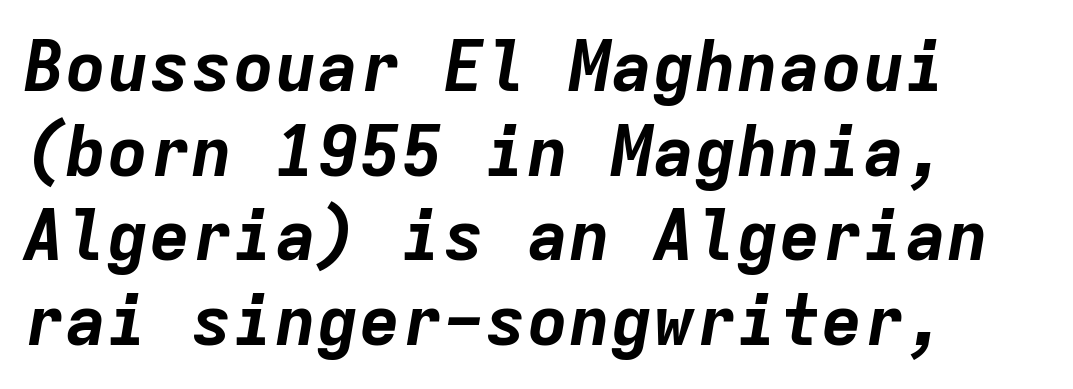
Q: Is the text bold? A: Yes.
Q: Is the text italic (slanted)? A: Yes, it leans right by about 9 degrees.
Q: Is the text underlined? A: No.
Q: How is the paragraph aligned? A: Left-aligned.
Q: Is the spacing between letters normal or unusually wide? A: Normal.
Q: Width (condensed, normal, or wide)? A: Normal.
Q: Stroke contrast? A: Low.
Q: x-height? A: Medium.
Q: Monospaced? A: Yes.
